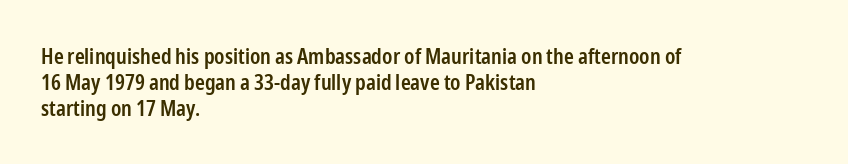
Q: Is the text bold? A: Semi-bold.
Q: Is the text italic (slanted)? A: No, it is upright.
Q: Is the text underlined? A: No.
Q: How is the paragraph aligned? A: Left-aligned.
Q: Is the spacing between letters normal or unusually wide? A: Normal.
